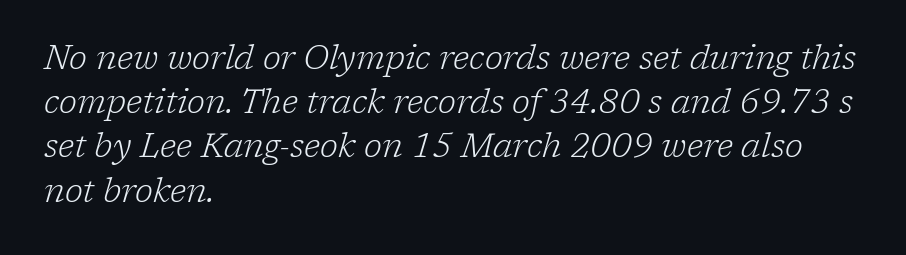
{"serif": "yes", "italic": "yes", "lean": "right", "slant_degrees": 17, "bold": "no", "weight": "light", "width": "normal", "stroke_contrast": "low", "x_height": "medium", "monospaced": "no", "underline": "no", "align": "left", "line_spacing": "normal", "line_spacing_ratio": 1.34, "letter_spacing": "normal", "letter_spacing_em": 0.0, "glyph_px": 33}
